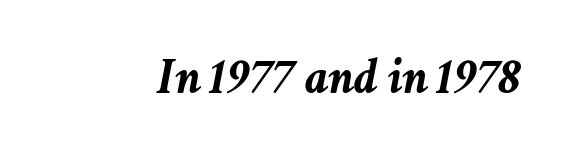
Q: Is the text bold? A: Yes.
Q: Is the text italic (slanted)? A: Yes, it leans right by about 11 degrees.
Q: Is the text underlined? A: No.
Q: Is the spacing between letters normal or unusually wide? A: Normal.
Q: Width (condensed, normal, or wide)? A: Normal.
Q: Stroke contrast? A: Low.
Q: x-height? A: Medium.
Q: Monospaced? A: No.
